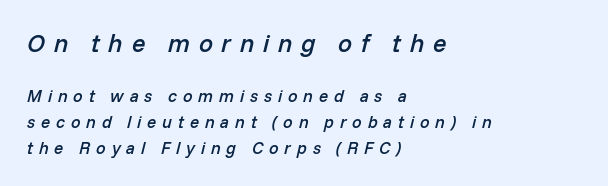
Q: Is the text bold? A: Semi-bold.
Q: Is the text italic (slanted)? A: Yes, it leans right by about 14 degrees.
Q: Is the text underlined? A: No.
Q: How is the paragraph aligned? A: Left-aligned.
Q: Is the spacing between letters normal or unusually wide? A: Unusually wide.
Q: Is the spacing between lines tight, normal or loose? A: Normal.
Q: Which block of text is set in a larger size, the first (top) or the second (bottom)? A: The first (top) one.
